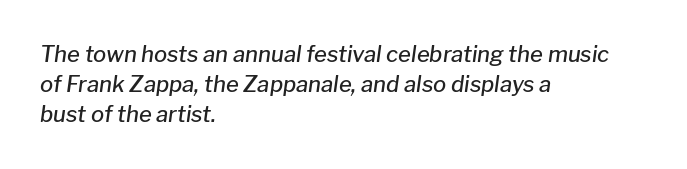
Regular leading. Posture: slanted. The words here are not underlined. Its strokes are somewhat broadened, the hallmark of semibold type. Words appear dense and cohesive because spacing is normal.
